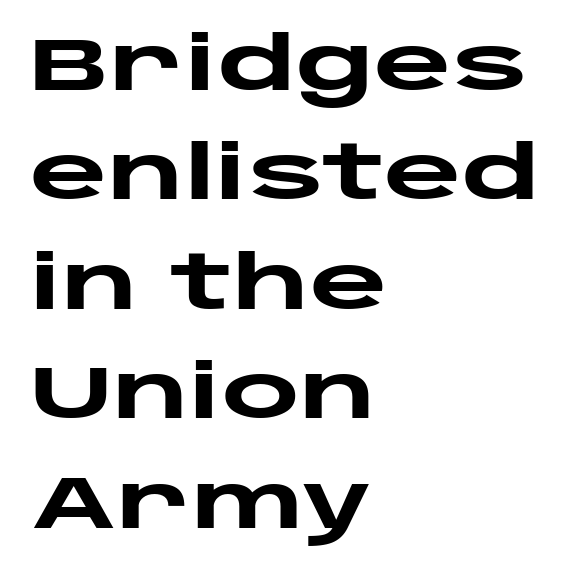
The letters are bold, with thick, heavy strokes. The space beneath each line is pristine and unruled. Spacing verdict: proportional, widths tailored to each character. The line-height multiplier appears to be the usual default. Look at the tracking — it's just the regular setting, nothing added. Serifs: no, the terminals of the letterforms are clean.
